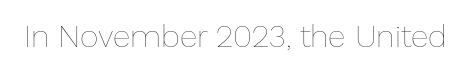
The image shows 32 px thin type, upright; set normal letter spacing, not underlined; low stroke contrast and a medium x-height.
